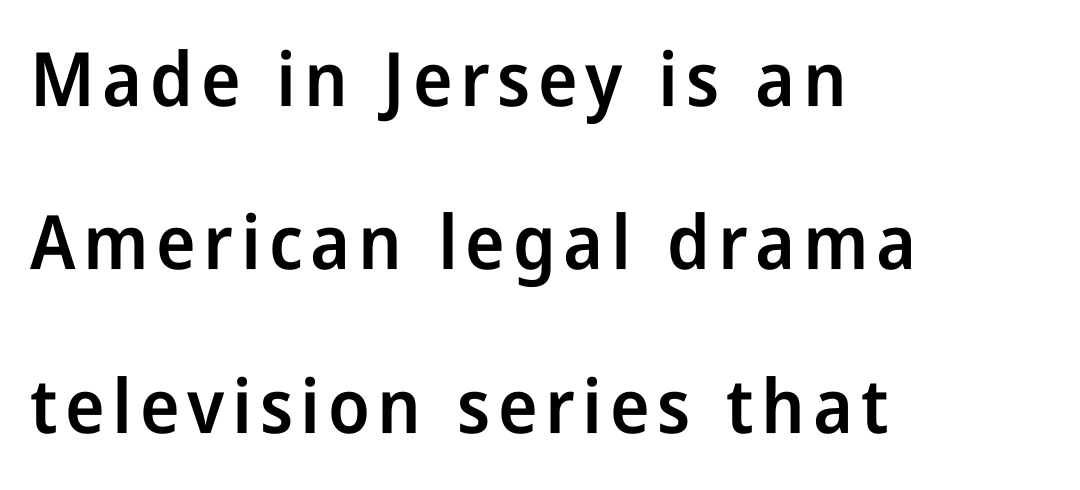
Q: Is the text bold? A: Semi-bold.
Q: Is the text italic (slanted)? A: No, it is upright.
Q: Is the typeface a serif or a sans-serif typeface? A: Sans-serif.
Q: Is the text underlined? A: No.
Q: How is the paragraph aligned? A: Left-aligned.
Q: Is the spacing between lines tight, normal or loose? A: Loose.
Q: Width (condensed, normal, or wide)? A: Condensed.
Q: Stroke contrast? A: Low.
Q: x-height? A: Medium.
Q: Monospaced? A: No.
